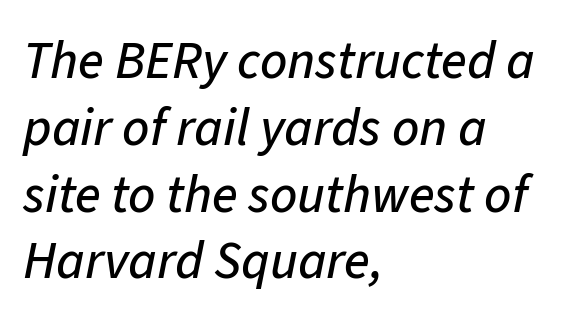
Q: Is the text italic (slanted)? A: Yes, it leans right by about 11 degrees.
Q: Is the text underlined? A: No.
Q: How is the paragraph aligned? A: Left-aligned.
Q: Is the spacing between letters normal or unusually wide? A: Normal.
Q: Is the spacing between lines tight, normal or loose? A: Normal.
Q: Width (condensed, normal, or wide)? A: Normal.
Q: Stroke contrast? A: Low.
Q: x-height? A: Medium.
Q: Monospaced? A: No.
